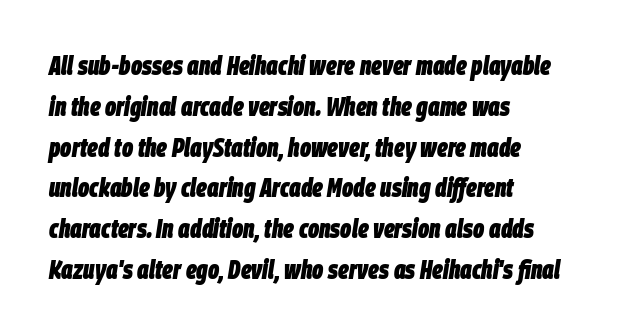
Typeset ragged right — the left edge is the straight one. The block of text has a typical density, with ordinary space between rows. The rendering keeps characters at their native spacing. Tall strokes in this sample are angled rather than plumb. This is heavy type, rendered in bold. Unmarked baselines from the first word to the last.
